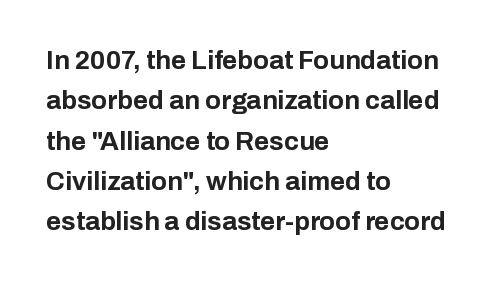
A classic flush-left, rag-right setting is used for this passage. Rows of type keep a routine distance in the vertical direction. Descenders are the only things crossing below the line. The strokes are fattened all the way to bold. Tracking value appears to be zero — textbook default spacing.
